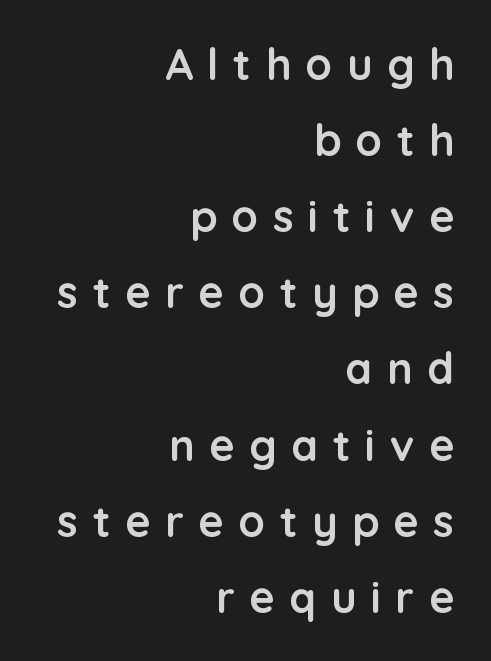
Q: Is the text bold? A: Yes.
Q: Is the text italic (slanted)? A: No, it is upright.
Q: Is the typeface a serif or a sans-serif typeface? A: Sans-serif.
Q: Is the text underlined? A: No.
Q: How is the paragraph aligned? A: Right-aligned.
Q: Is the spacing between letters normal or unusually wide? A: Unusually wide.
Q: Width (condensed, normal, or wide)? A: Normal.
Q: Stroke contrast? A: Low.
Q: x-height? A: Medium.
Q: Monospaced? A: No.
